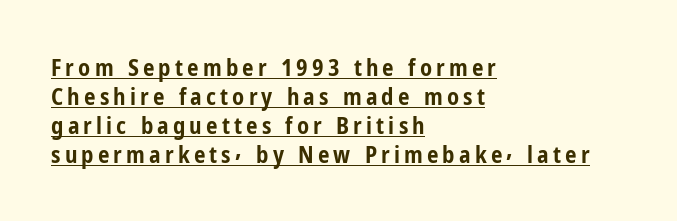
The rendered words wear a rule along their underside. Vertical strokes here are truly vertical. Reading down the block, your eye returns to a fixed left position each line. Summary of vertical rhythm: regular, with standard interline spacing. What weight is shown? A full bold with thick strokes.
